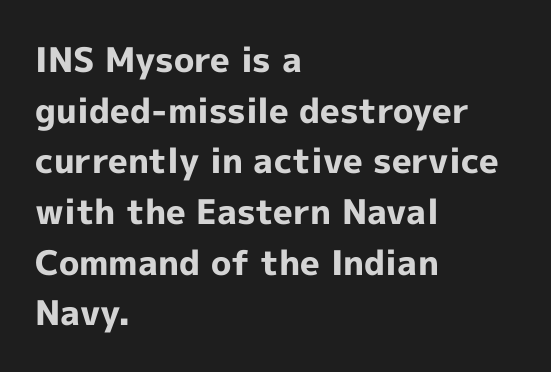
The image shows 34 px bold sans-serif type, upright; set left-aligned, normal line spacing (1.49x), normal letter spacing, not underlined; a medium x-height.
